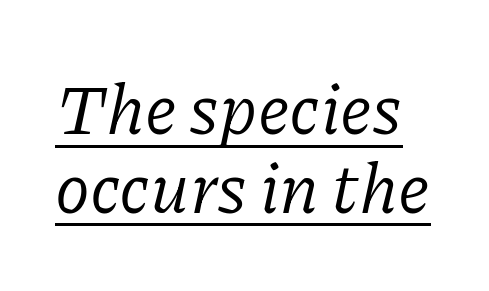
The image shows 71 px regular-weight serif type, italic (leaning right); set tight line spacing (1.11x), normal letter spacing, underlined; low stroke contrast and a medium x-height.
